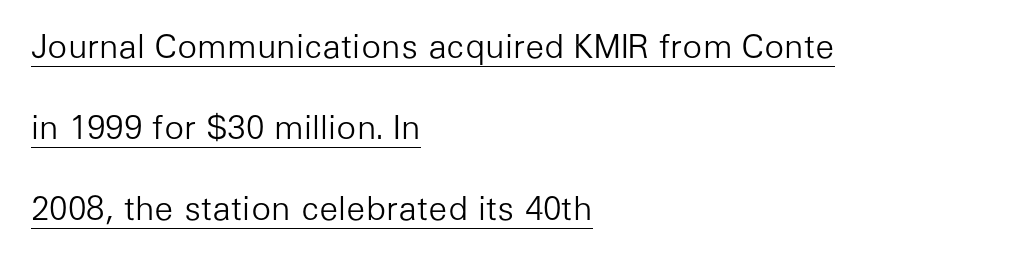
The image shows 33 px light sans-serif type, upright; set left-aligned, loose line spacing (2.46x), normal letter spacing, underlined; low stroke contrast and a medium x-height.
